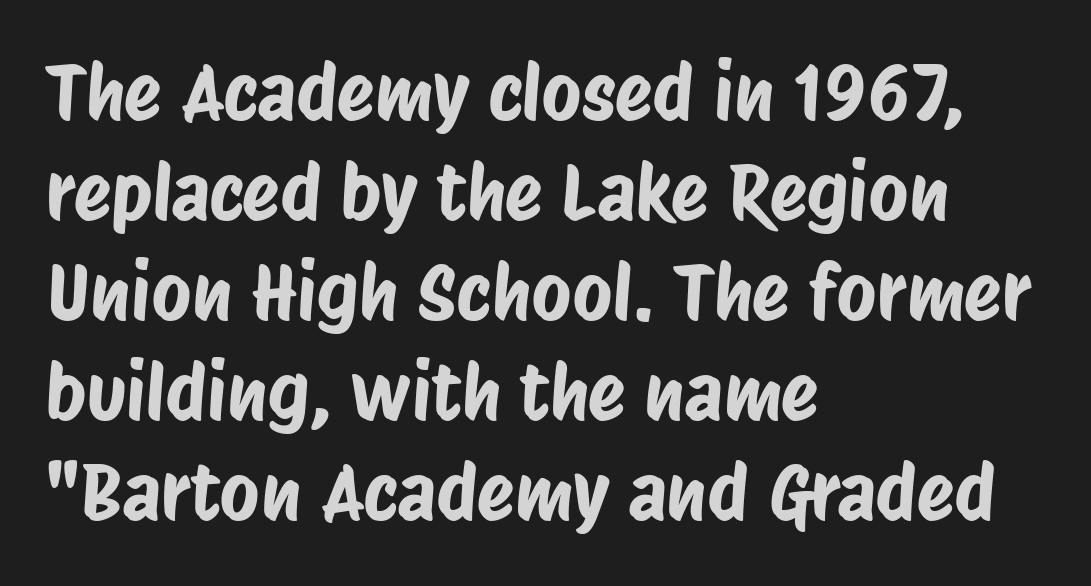
Q: Is the typeface a serif or a sans-serif typeface? A: Sans-serif.
Q: Is the text underlined? A: No.
Q: How is the paragraph aligned? A: Left-aligned.
Q: Is the spacing between letters normal or unusually wide? A: Normal.
Q: Is the spacing between lines tight, normal or loose? A: Normal.
Q: Width (condensed, normal, or wide)? A: Condensed.
Q: Stroke contrast? A: Low.
Q: x-height? A: Large.
Q: Monospaced? A: No.
